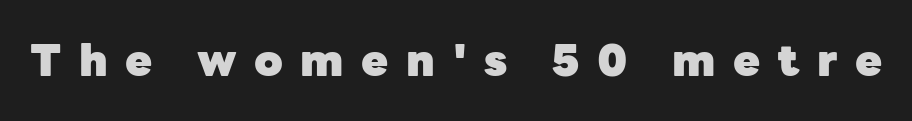
The image shows 44 px heavy sans-serif type, upright; set unusually wide letter spacing (+0.4 em), not underlined; low stroke contrast and a medium x-height.
